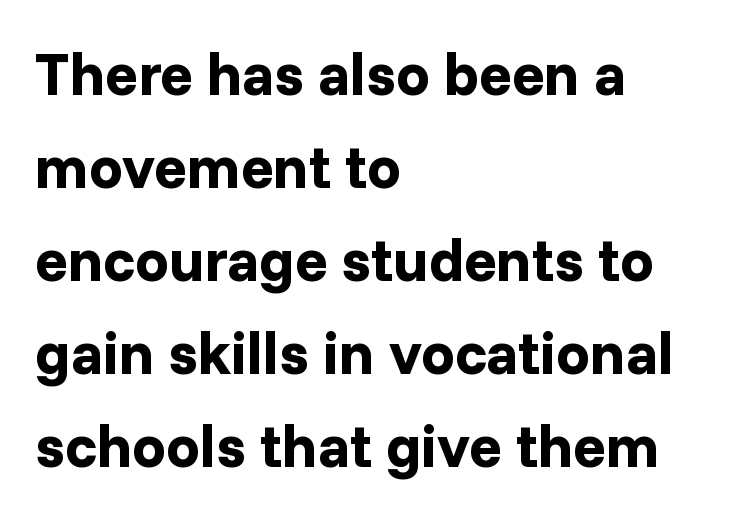
Proportional: the letters do not fall into vertical columns. Check where the strokes stop: nothing finishes them off — pure sans. A student would call this left alignment; a typographer would say flush left, rag right. Rule under the text: the space is simply empty.
